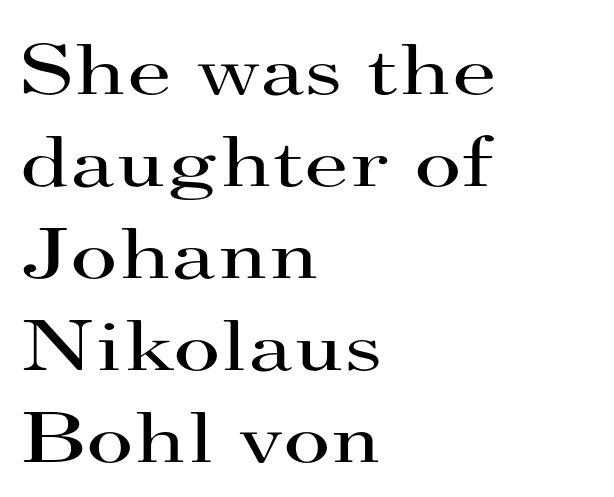
{"serif": "yes", "italic": "no", "bold": "no", "weight": "regular", "width": "wide", "stroke_contrast": "high", "x_height": "small", "monospaced": "no", "underline": "no", "align": "left", "line_spacing": "normal", "line_spacing_ratio": 1.26, "letter_spacing": "normal", "letter_spacing_em": 0.0, "glyph_px": 73}
